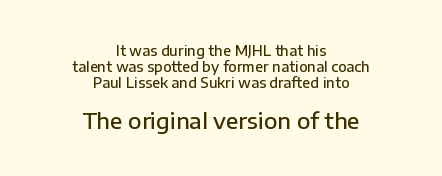
{"italic": "no", "bold": "semi", "underline": "no", "align": "center", "line_spacing": "tight", "line_spacing_ratio": 1.13, "letter_spacing": "normal", "letter_spacing_em": 0.0, "larger_block": "second", "size_ratio": 1.57, "glyph_px": 22}
